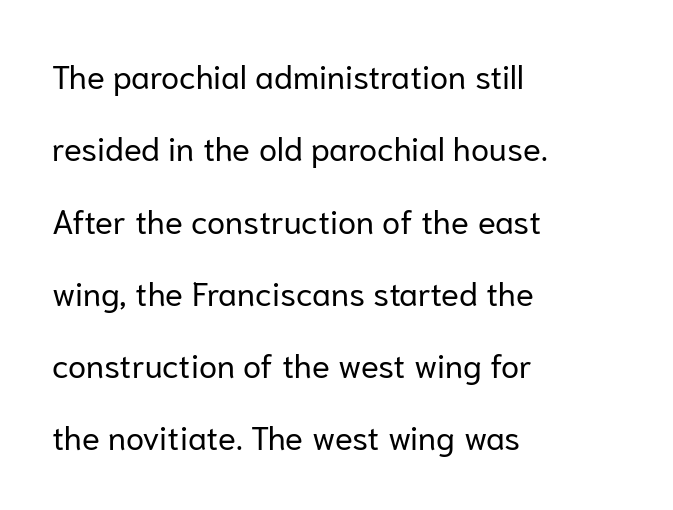
The image shows 33 px regular-weight sans-serif type, upright; set left-aligned, loose line spacing (2.19x), normal letter spacing, not underlined; low stroke contrast and a medium x-height.
